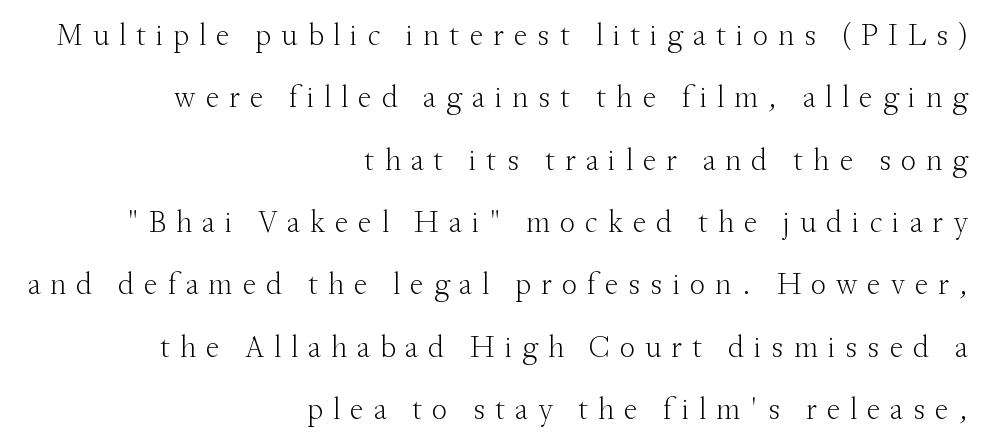
Honestly, the rows look like they've been pulled way apart. Typeset ragged left — the right edge is the straight one. Observe the serifs anchoring each vertical stroke in this sample. Nobody drew a line under any word here. No extra ink here — the face is not bold.
